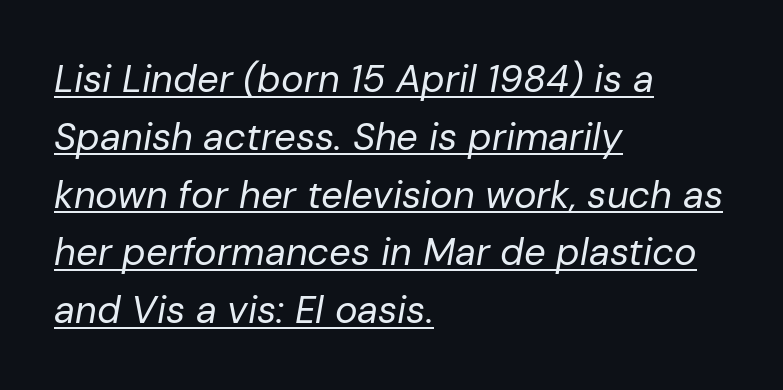
These lines were composed using italics. Nothing unusual about the tracking: characters are spaced as the font intends. Teacher's note: observe the even left margin — that is flush-left alignment. The passage shown is typed in a proportional face where columns would drift. This is underlined copy, the kind a proofreader might mark for attention.
